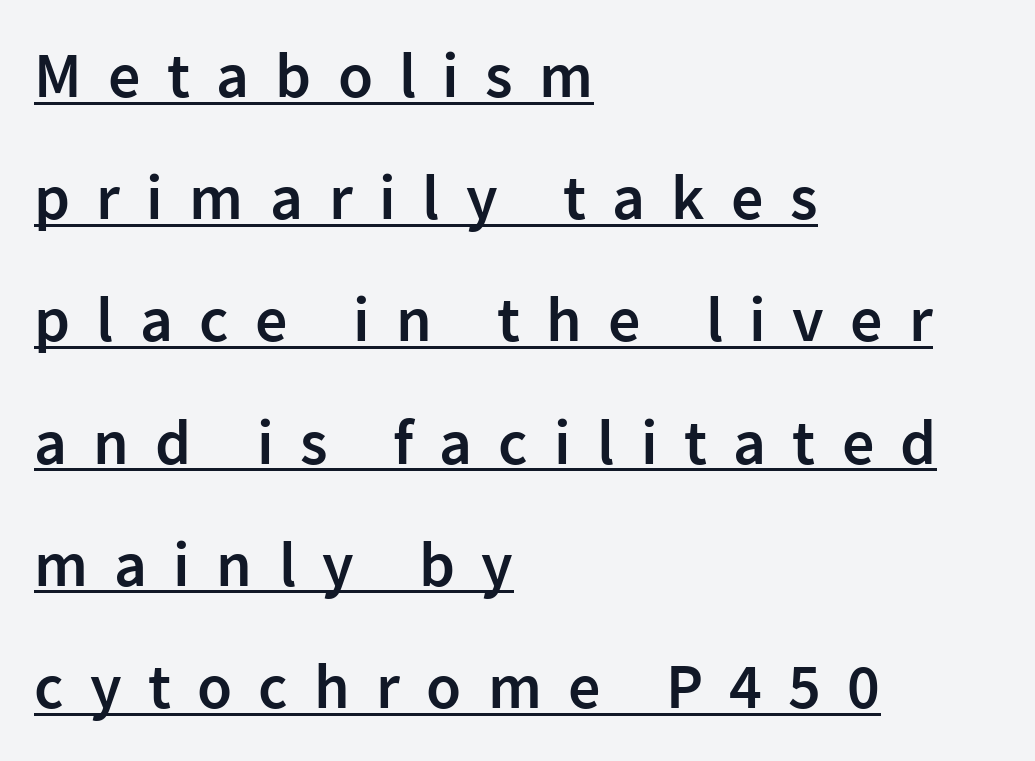
{"serif": "no", "italic": "no", "bold": "semi", "weight": "semibold", "width": "normal", "stroke_contrast": "low", "x_height": "medium", "monospaced": "no", "underline": "yes", "align": "left", "line_spacing": "loose", "line_spacing_ratio": 1.91, "letter_spacing": "wide", "letter_spacing_em": 0.41, "glyph_px": 64}
